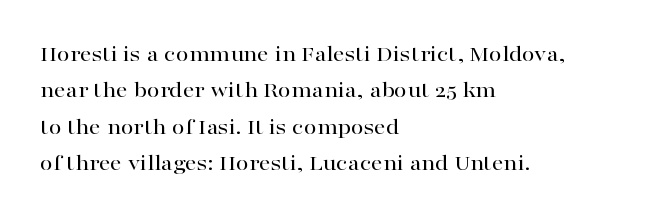
Q: Is the text italic (slanted)? A: No, it is upright.
Q: Is the text underlined? A: No.
Q: How is the paragraph aligned? A: Left-aligned.
Q: Is the spacing between letters normal or unusually wide? A: Normal.
Q: Is the spacing between lines tight, normal or loose? A: Normal.
